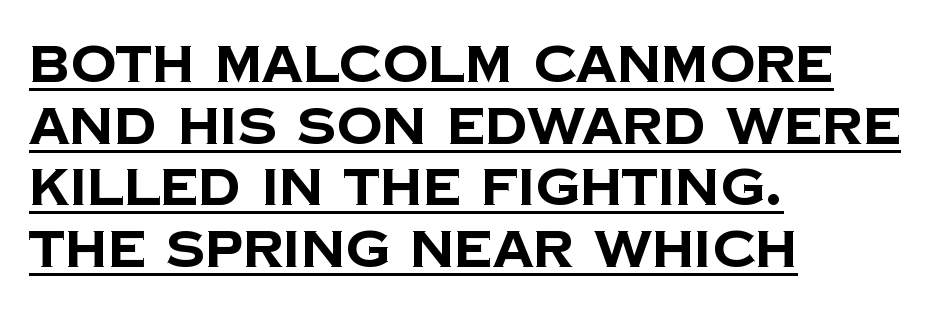
{"serif": "no", "bold": "yes", "weight": "bold", "width": "normal", "stroke_contrast": "low", "x_height": "large", "monospaced": "no", "underline": "yes", "align": "left", "line_spacing_ratio": 1.21, "letter_spacing": "normal", "letter_spacing_em": 0.0, "glyph_px": 51}
